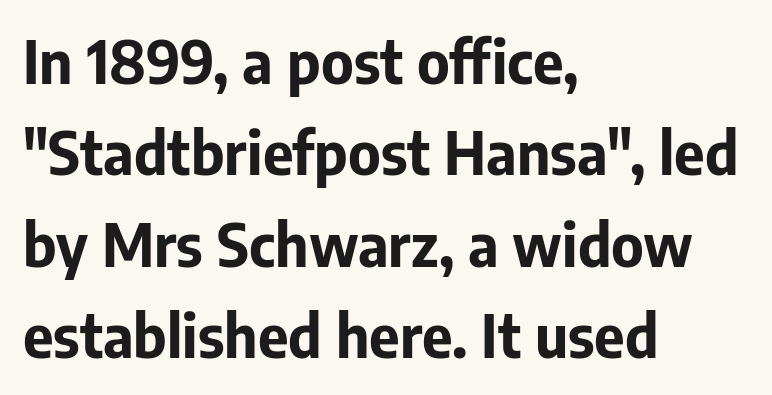
This rendering uses left alignment, leaving the right contour irregular. Are there feet on the stems? There aren't — it's a sans. Each glyph is drawn with heavy, bold strokes. Quick note: not italic, upright.
